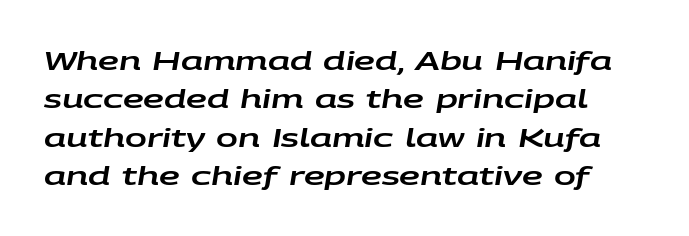
Observe the ordinary spacing: letters are neighbours, not strangers. Descender tails drop into unmarked territory. This sample keeps an unexceptional amount of space between lines. Compared with ordinary roman type, these characters are visibly tilted.
